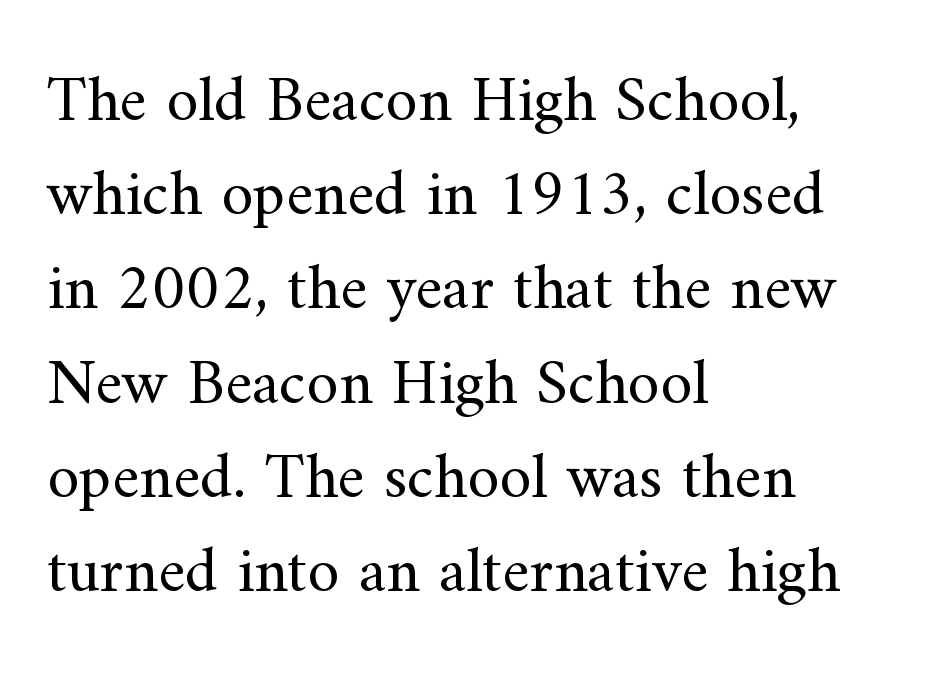
{"serif": "yes", "italic": "no", "bold": "no", "weight": "regular", "width": "normal", "stroke_contrast": "medium", "x_height": "small", "monospaced": "no", "underline": "no", "align": "left", "line_spacing": "normal", "line_spacing_ratio": 1.45, "letter_spacing": "normal", "letter_spacing_em": 0.0, "glyph_px": 65}
